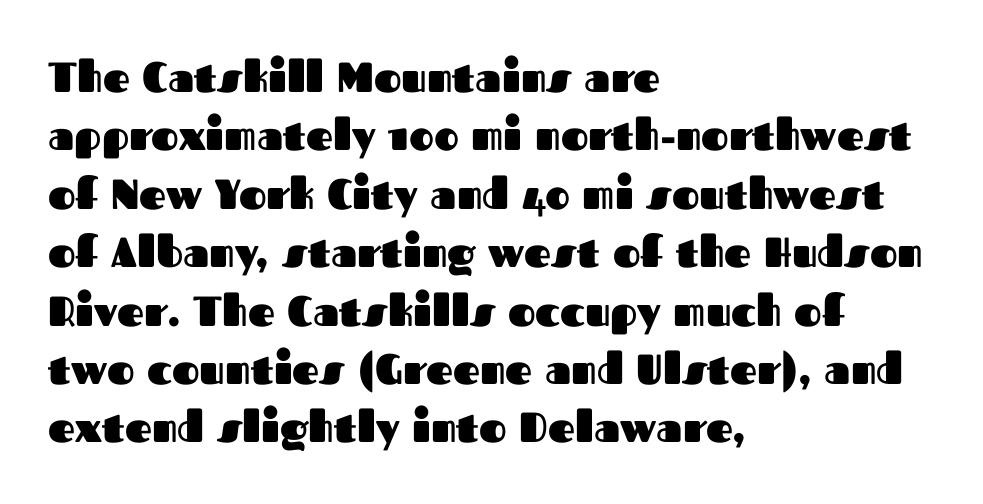
Each new line begins a customary step beneath the previous one. A clean baseline with only descenders dipping below it. What stands out about the letter spacing? Nothing — it is the standard amount. The paragraph shown leans on its left margin. Bold? Absolutely — the strokes are thick and heavy.
